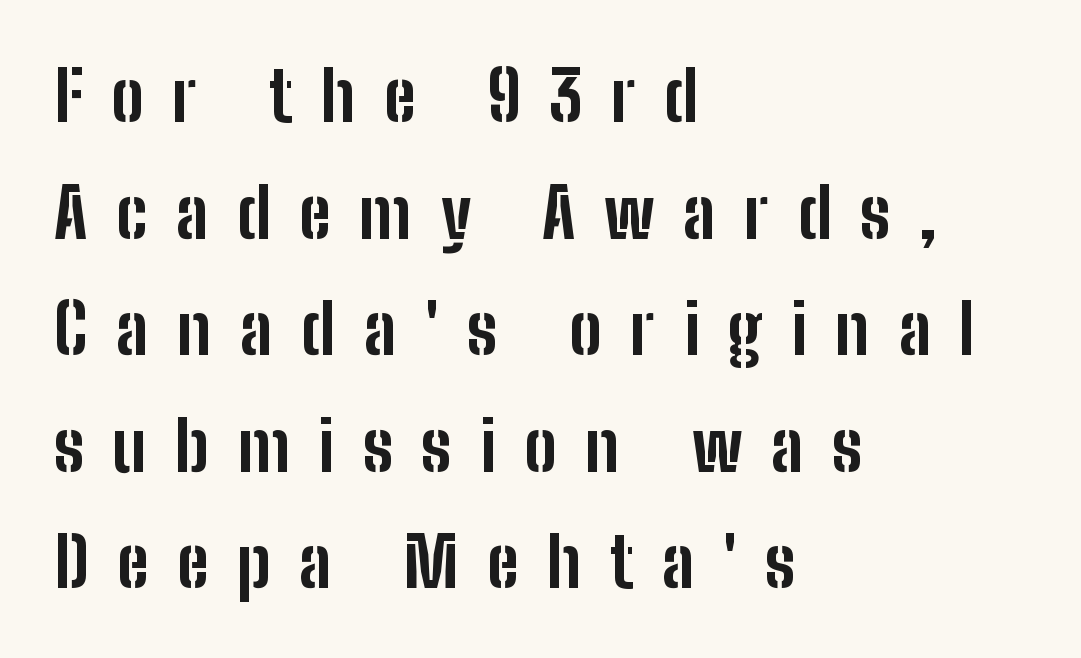
The image shows 69 px bold, condensed sans-serif type, upright; set left-aligned, normal line spacing (1.69x), unusually wide letter spacing (+0.41 em), not underlined; low stroke contrast and a medium x-height.
